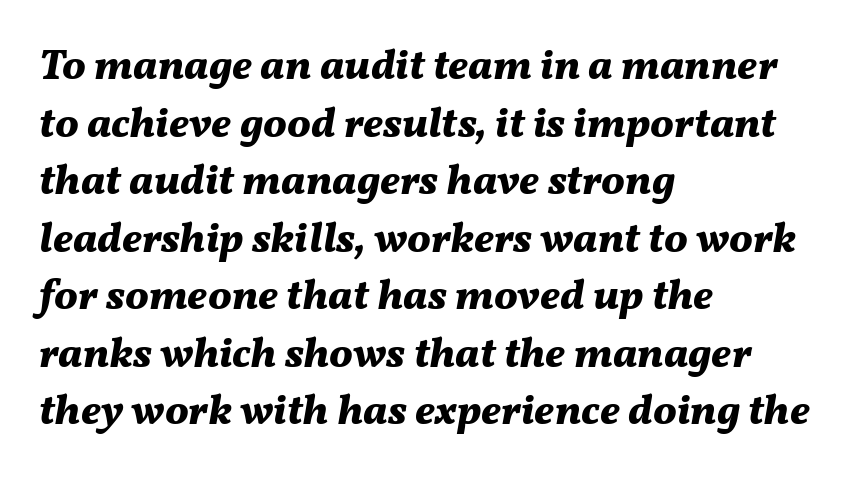
{"italic": "yes", "lean": "right", "slant_degrees": 11, "bold": "yes", "weight": "bold", "width": "normal", "stroke_contrast": "medium", "x_height": "medium", "monospaced": "no", "underline": "no", "align": "left", "line_spacing": "normal", "line_spacing_ratio": 1.37, "letter_spacing": "normal", "letter_spacing_em": 0.0, "glyph_px": 42}
